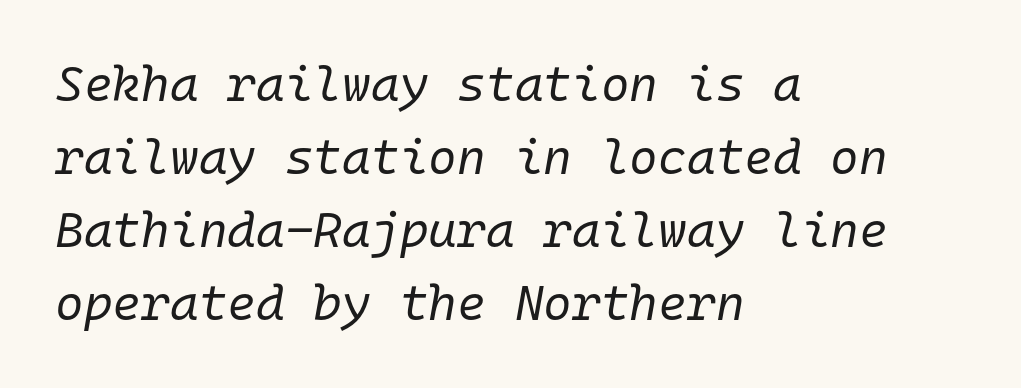
Q: Is the text bold? A: No.
Q: Is the text italic (slanted)? A: Yes, it leans right by about 10 degrees.
Q: Is the text underlined? A: No.
Q: How is the paragraph aligned? A: Left-aligned.
Q: Is the spacing between letters normal or unusually wide? A: Normal.
Q: Is the spacing between lines tight, normal or loose? A: Normal.
Q: Width (condensed, normal, or wide)? A: Normal.
Q: Stroke contrast? A: Low.
Q: x-height? A: Medium.
Q: Monospaced? A: Yes.
